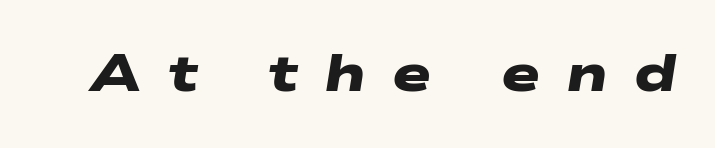
The image shows 52 px heavy, wide sans-serif type; set unusually wide letter spacing (+0.49 em), not underlined; low stroke contrast and a medium x-height.
